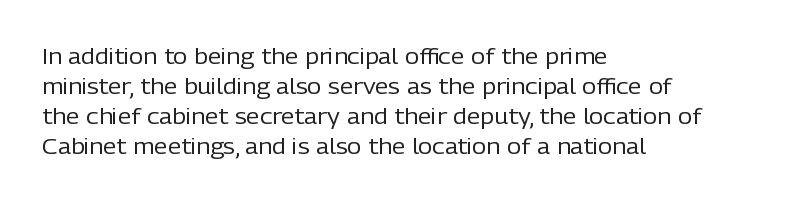
The letterforms sit shoulder to shoulder at normal distance. The space directly below the letters is spotless. Counters stay open thanks to moderate or lighter strokes. The vertical gap from one line to the next is medium. Ascenders rise straight up at ninety degrees. The ragged edge is on the right, which tells us the setting is flush left.
